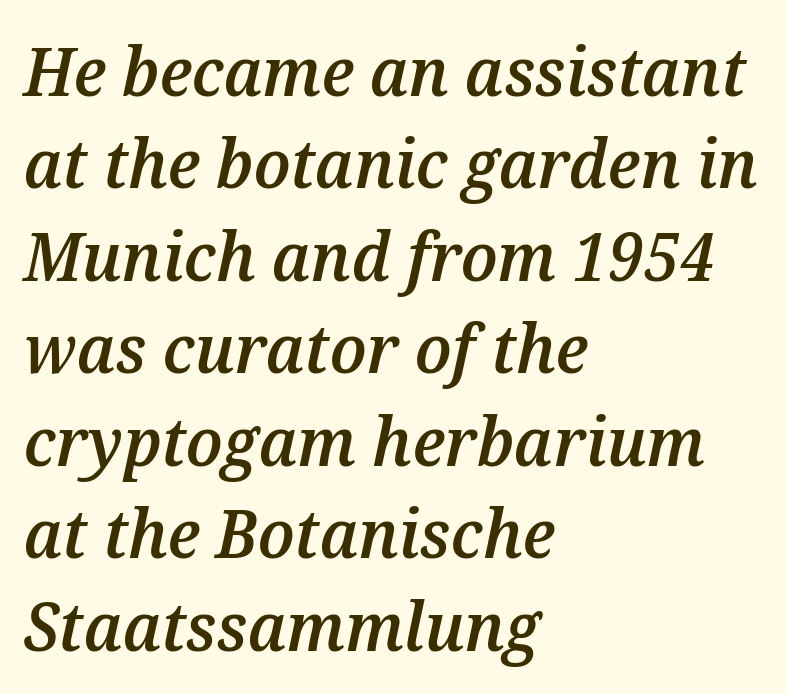
The image shows 68 px semibold type, italic (leaning right); set left-aligned, normal line spacing (1.36x), normal letter spacing, not underlined; medium stroke contrast and a medium x-height.
